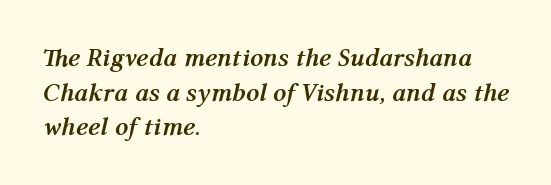
The image shows 26 px bold type, italic (leaning right); set left-aligned, normal line spacing (1.33x), normal letter spacing, not underlined.
